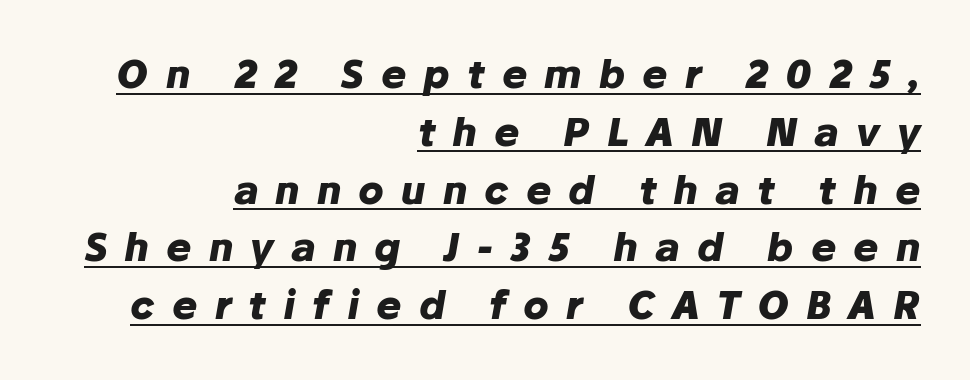
Q: Is the text bold? A: Yes.
Q: Is the text italic (slanted)? A: Yes, it leans right by about 10 degrees.
Q: Is the text underlined? A: Yes.
Q: How is the paragraph aligned? A: Right-aligned.
Q: Is the spacing between letters normal or unusually wide? A: Unusually wide.
Q: Is the spacing between lines tight, normal or loose? A: Normal.
Q: Width (condensed, normal, or wide)? A: Normal.
Q: Stroke contrast? A: Low.
Q: x-height? A: Medium.
Q: Monospaced? A: No.
